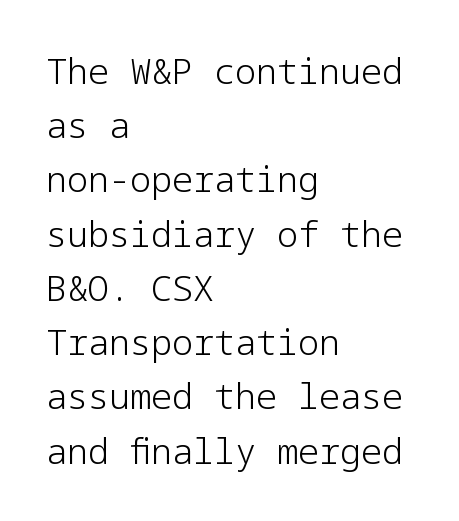
The typeface chosen for these lines omits serifs. The cut favours lightness, reaching ordinary text weight at its darkest. This is roman type, the default non-slanted kind. The space beneath each line is pristine and unruled. A classic flush-left, rag-right setting is used for this passage. Nobody touched the tracking dial on this one.
